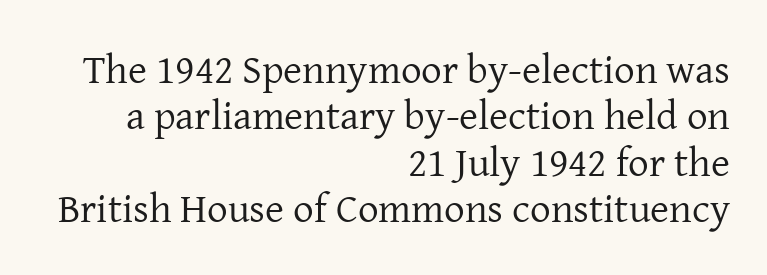
Q: Is the text bold? A: No.
Q: Is the text italic (slanted)? A: No, it is upright.
Q: Is the typeface a serif or a sans-serif typeface? A: Serif.
Q: Is the text underlined? A: No.
Q: How is the paragraph aligned? A: Right-aligned.
Q: Is the spacing between letters normal or unusually wide? A: Normal.
Q: Is the spacing between lines tight, normal or loose? A: Tight.
Q: Width (condensed, normal, or wide)? A: Normal.
Q: Stroke contrast? A: Low.
Q: x-height? A: Medium.
Q: Monospaced? A: No.
